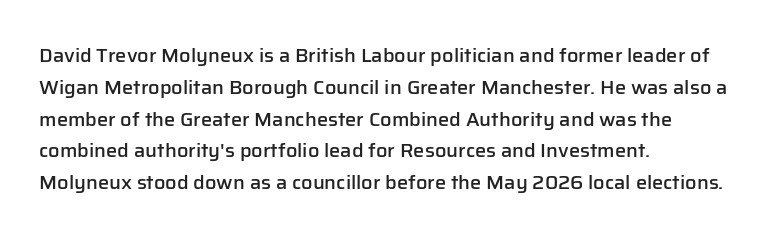
In terms of letterspacing, this is plain default setting. Words float on clear page, feet unadorned. A fair bit of extra ink — the face is semibold, not bold. One-word summary of the alignment: left. A typesetter would call this leading conventional body-copy spacing.
